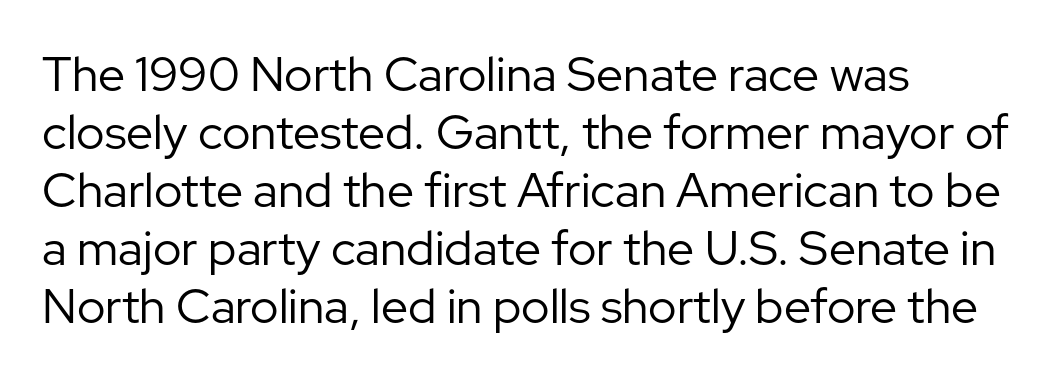
Do the characters align in a grid? No, the font is proportional. The text was rendered using a sans face with plain stroke endings. Glyph-to-glyph distance matches everyday printed text. Is the block centered? No — it sits flush against the left margin.
